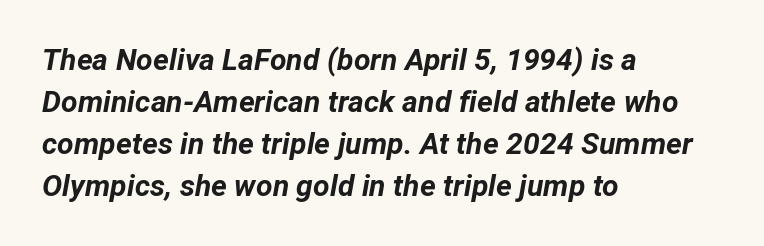
{"italic": "yes", "lean": "right", "slant_degrees": 12, "bold": "yes", "weight": "bold", "width": "normal", "stroke_contrast": "low", "x_height": "medium", "monospaced": "no", "underline": "no", "align": "left", "line_spacing": "normal", "line_spacing_ratio": 1.4, "letter_spacing": "normal", "letter_spacing_em": 0.0, "glyph_px": 30}
